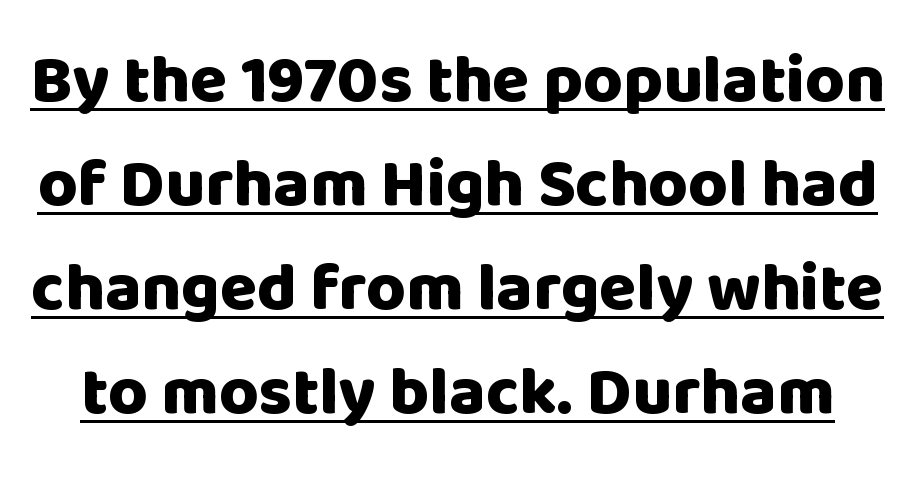
The image shows 68 px heavy sans-serif type, upright; set normal line spacing (1.53x), normal letter spacing, underlined; low stroke contrast and a large x-height.
